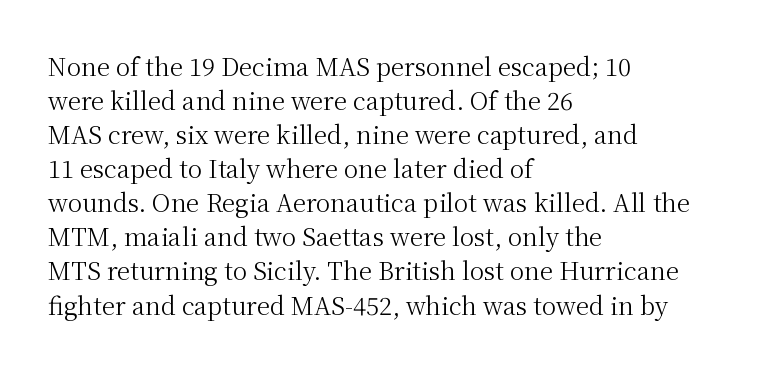
The image shows 24 px text type, upright; set left-aligned, normal line spacing (1.42x), normal letter spacing, not underlined.
